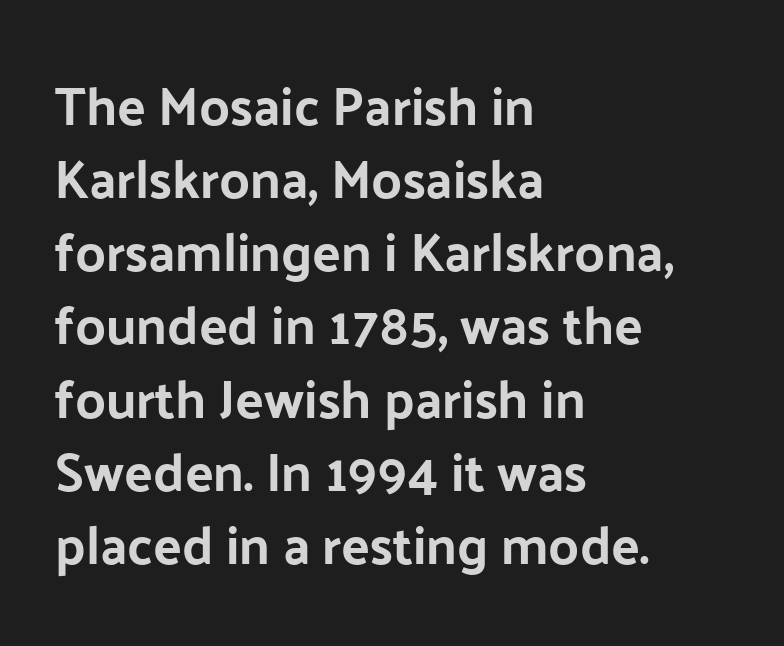
Q: Is the text italic (slanted)? A: No, it is upright.
Q: Is the typeface a serif or a sans-serif typeface? A: Sans-serif.
Q: Is the text underlined? A: No.
Q: How is the paragraph aligned? A: Left-aligned.
Q: Is the spacing between letters normal or unusually wide? A: Normal.
Q: Is the spacing between lines tight, normal or loose? A: Normal.
Q: Width (condensed, normal, or wide)? A: Normal.
Q: Stroke contrast? A: Low.
Q: x-height? A: Medium.
Q: Monospaced? A: No.
